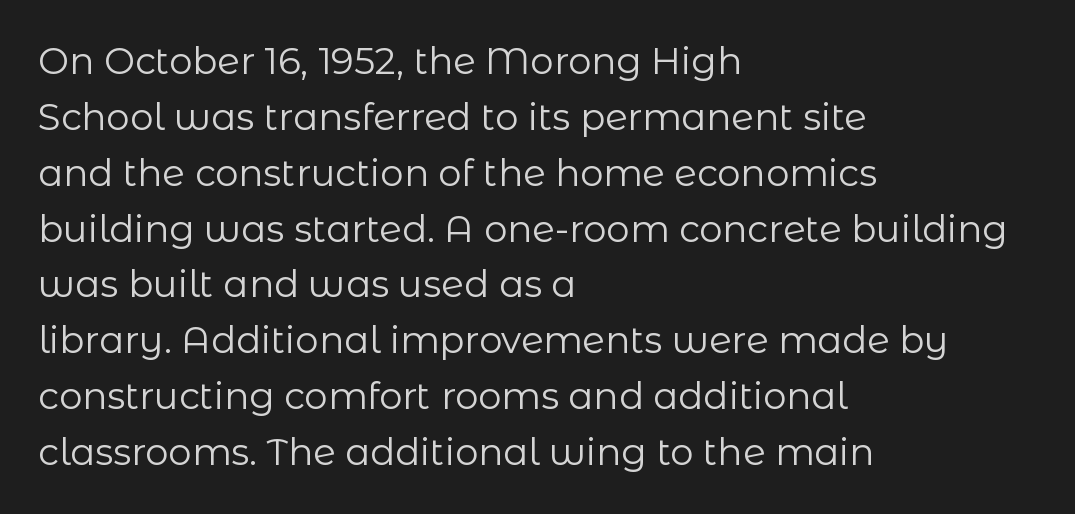
Descenders are the only things crossing below the line. Think of a printed novel: that variable character pitch is what you see here. Evenly set lines give the paragraph a standard silhouette. Caption: face not bold, strokes unweighted. The rag falls on the right side of this text block. The letters stand upright; this is a roman face.
